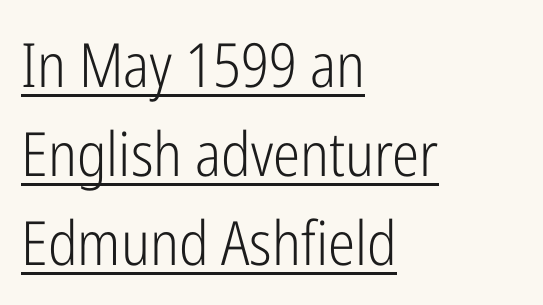
Here the designer chose a conventional face with non-uniform glyph widths. Typographically, this falls in the sans-serif category. These lines sit exactly where default settings would place them. This rendering features underlined lettering. The specimen reads as upright at a glance.
